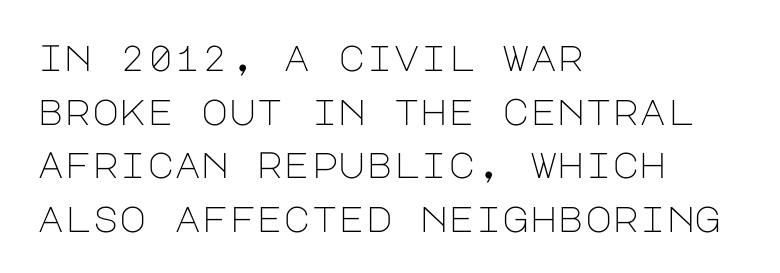
Line starts are locked; line ends wander. The type family on display is of the sans-serif kind. Notice how descenders clear the ascenders below comfortably — that's standard leading. The strokes are not fattened; the text isn't bold.
